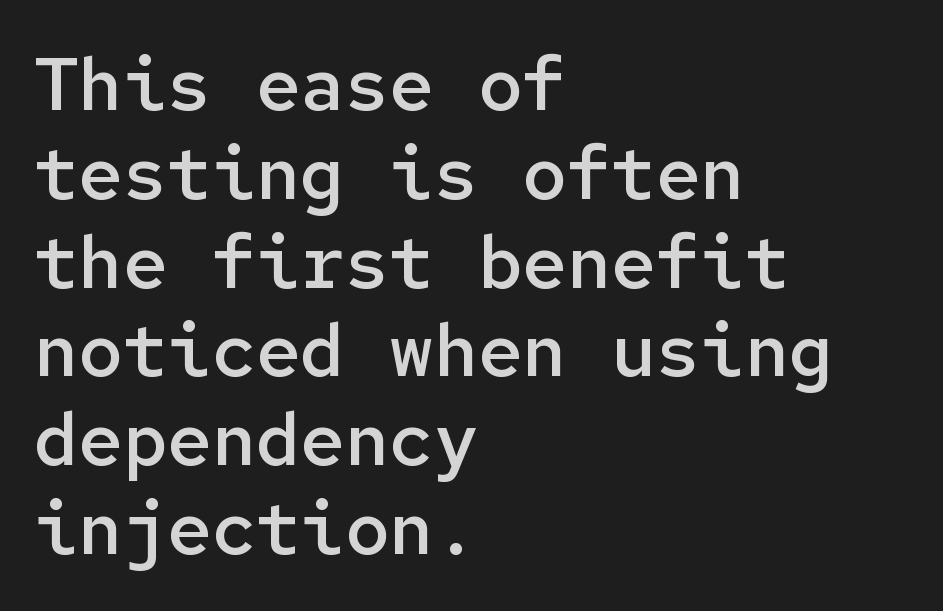
{"serif": "no", "italic": "no", "bold": "semi", "weight": "semibold", "width": "normal", "stroke_contrast": "low", "x_height": "medium", "monospaced": "yes", "underline": "no", "align": "left", "line_spacing_ratio": 1.2, "letter_spacing": "normal", "letter_spacing_em": 0.0, "glyph_px": 74}
